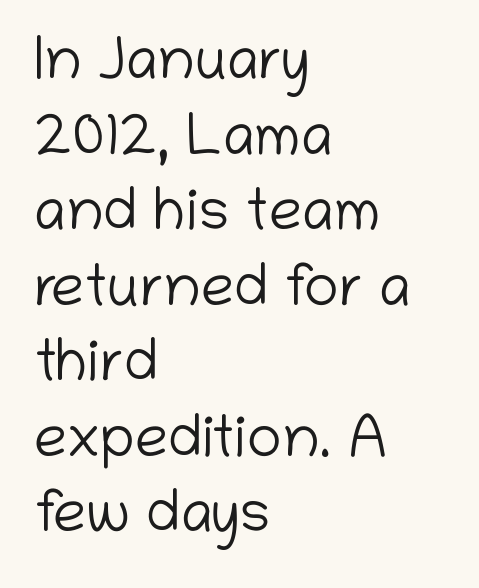
Q: Is the text bold? A: No.
Q: Is the text italic (slanted)? A: No, it is upright.
Q: Is the typeface a serif or a sans-serif typeface? A: Sans-serif.
Q: Is the text underlined? A: No.
Q: How is the paragraph aligned? A: Left-aligned.
Q: Is the spacing between letters normal or unusually wide? A: Normal.
Q: Is the spacing between lines tight, normal or loose? A: Normal.
Q: Width (condensed, normal, or wide)? A: Normal.
Q: Stroke contrast? A: Low.
Q: x-height? A: Medium.
Q: Monospaced? A: No.
